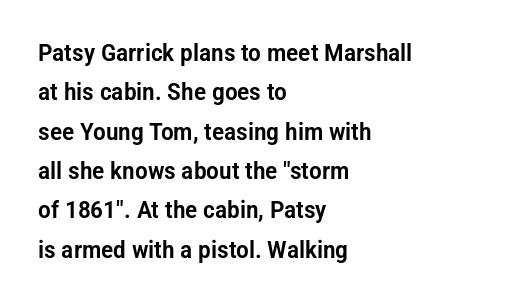
{"italic": "no", "underline": "no", "align": "left", "line_spacing": "normal", "line_spacing_ratio": 1.64, "letter_spacing": "normal", "letter_spacing_em": 0.0, "glyph_px": 24}
